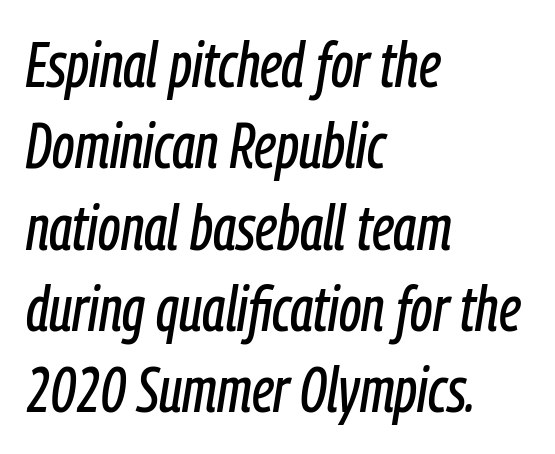
Q: Is the text italic (slanted)? A: Yes, it leans right by about 9 degrees.
Q: Is the text underlined? A: No.
Q: How is the paragraph aligned? A: Left-aligned.
Q: Is the spacing between letters normal or unusually wide? A: Normal.
Q: Is the spacing between lines tight, normal or loose? A: Normal.
Q: Width (condensed, normal, or wide)? A: Condensed.
Q: Stroke contrast? A: Low.
Q: x-height? A: Medium.
Q: Monospaced? A: No.
